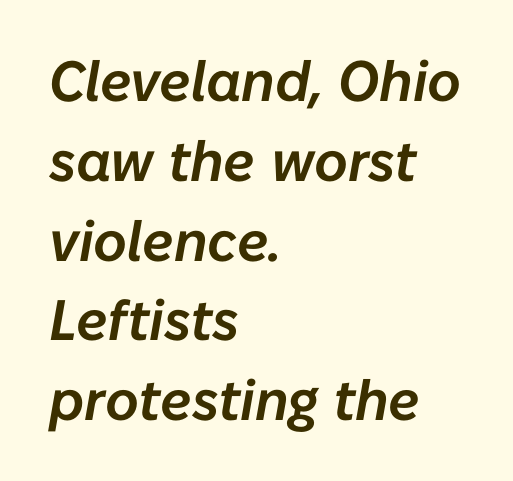
{"italic": "yes", "lean": "right", "slant_degrees": 10, "width": "normal", "stroke_contrast": "low", "x_height": "medium", "monospaced": "no", "underline": "no", "align": "left", "line_spacing": "normal", "line_spacing_ratio": 1.4, "letter_spacing": "normal", "letter_spacing_em": 0.0, "glyph_px": 57}
